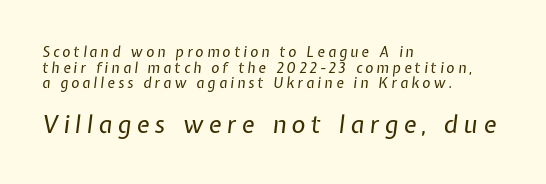
Lines of text with bare space underneath. Tracking value appears strongly positive — letters spread wide. This rendering uses left alignment, leaving the right contour irregular. No letter is thick-stroked: the sample isn't bold. In this sample the second text group is rendered at the bigger scale.
